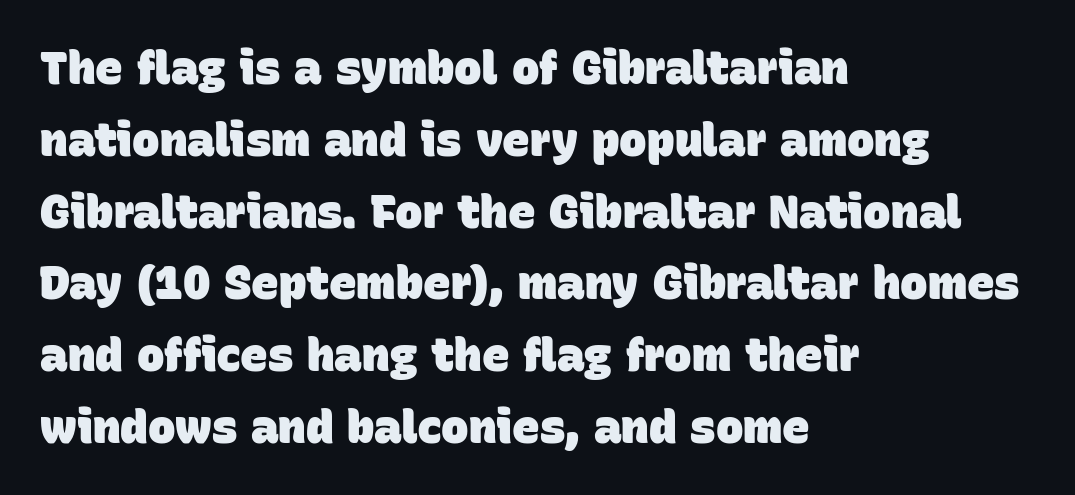
Q: Is the text bold? A: Yes.
Q: Is the typeface a serif or a sans-serif typeface? A: Sans-serif.
Q: Is the text underlined? A: No.
Q: How is the paragraph aligned? A: Left-aligned.
Q: Is the spacing between letters normal or unusually wide? A: Normal.
Q: Is the spacing between lines tight, normal or loose? A: Normal.
Q: Width (condensed, normal, or wide)? A: Normal.
Q: Stroke contrast? A: Low.
Q: x-height? A: Large.
Q: Monospaced? A: No.
